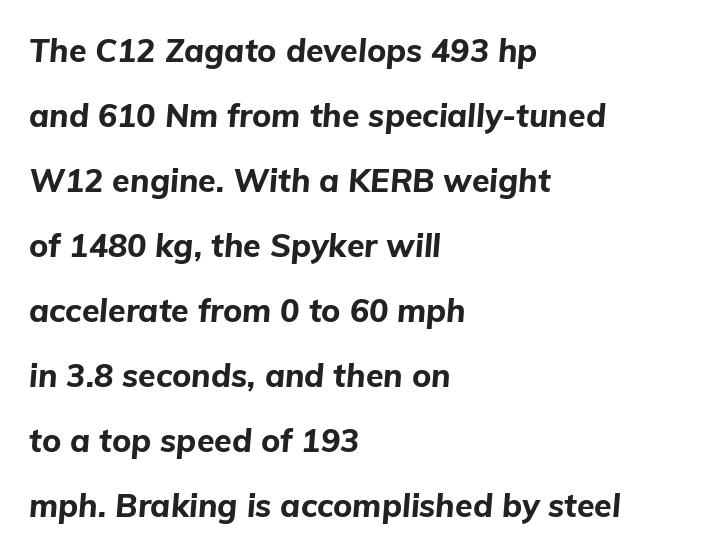
{"italic": "yes", "lean": "right", "slant_degrees": 5, "bold": "yes", "weight": "bold", "width": "normal", "stroke_contrast": "low", "x_height": "medium", "monospaced": "no", "underline": "no", "align": "left", "line_spacing": "loose", "line_spacing_ratio": 2.03, "letter_spacing": "normal", "letter_spacing_em": 0.0, "glyph_px": 32}
